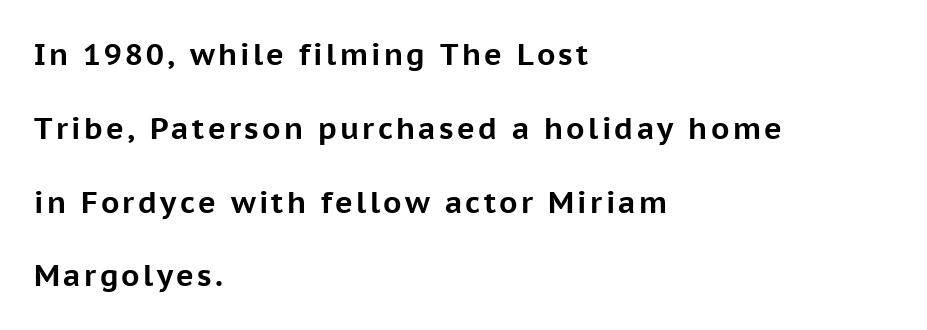
The image shows 30 px bold sans-serif type, upright; set left-aligned, loose line spacing (2.46x), not underlined; low stroke contrast and a medium x-height.
